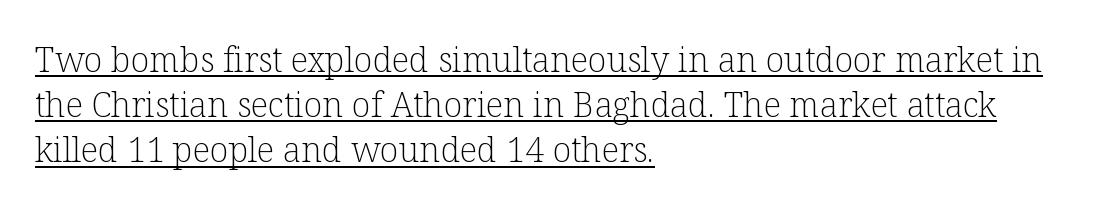
The image shows 34 px light serif type, upright; set left-aligned, normal line spacing (1.33x), normal letter spacing, underlined; low stroke contrast and a medium x-height.
